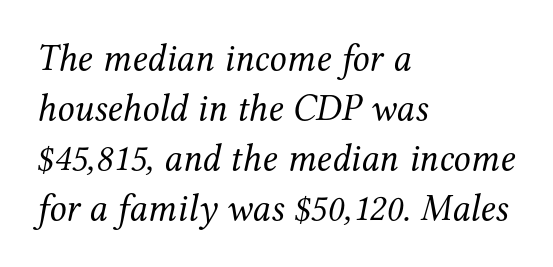
{"serif": "yes", "italic": "yes", "lean": "right", "slant_degrees": 12, "bold": "no", "weight": "regular", "width": "normal", "stroke_contrast": "medium", "x_height": "medium", "monospaced": "no", "underline": "no", "align": "left", "line_spacing": "normal", "line_spacing_ratio": 1.32, "letter_spacing": "normal", "letter_spacing_em": 0.0, "glyph_px": 38}
